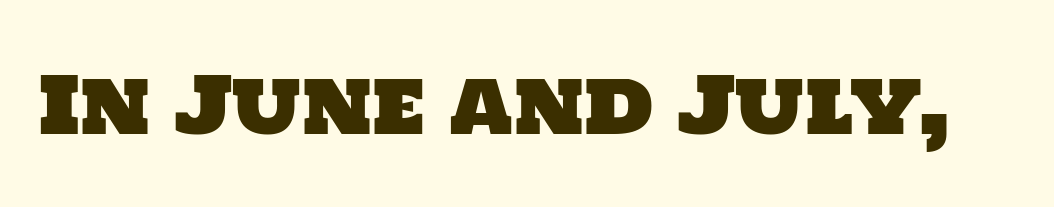
{"serif": "no", "width": "normal", "stroke_contrast": "low", "x_height": "large", "monospaced": "no", "underline": "no", "letter_spacing": "normal", "letter_spacing_em": 0.0, "glyph_px": 79}
